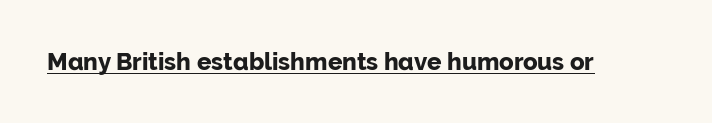
The image shows 24 px bold type, upright; set normal letter spacing, underlined.
